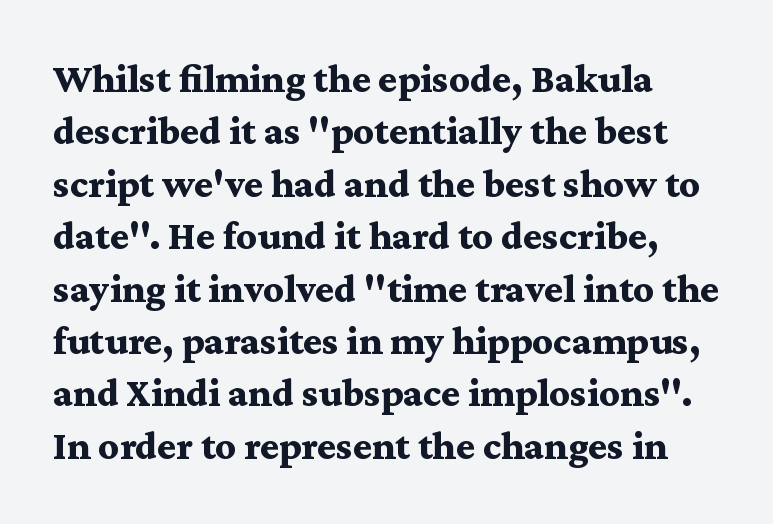
Q: Is the text bold? A: Yes.
Q: Is the text italic (slanted)? A: No, it is upright.
Q: Is the typeface a serif or a sans-serif typeface? A: Serif.
Q: Is the text underlined? A: No.
Q: How is the paragraph aligned? A: Left-aligned.
Q: Is the spacing between letters normal or unusually wide? A: Normal.
Q: Is the spacing between lines tight, normal or loose? A: Normal.
Q: Width (condensed, normal, or wide)? A: Wide.
Q: Stroke contrast? A: Medium.
Q: x-height? A: Medium.
Q: Monospaced? A: No.
